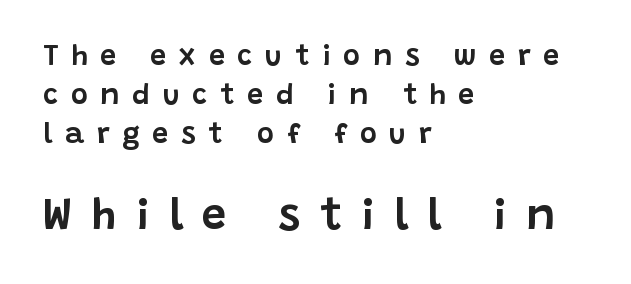
The image shows 44 px sans-serif type, upright; set left-aligned, normal line spacing (1.35x), unusually wide letter spacing (+0.44 em), not underlined; the second (bottom) block is 1.52x larger; low stroke contrast and a large x-height.
